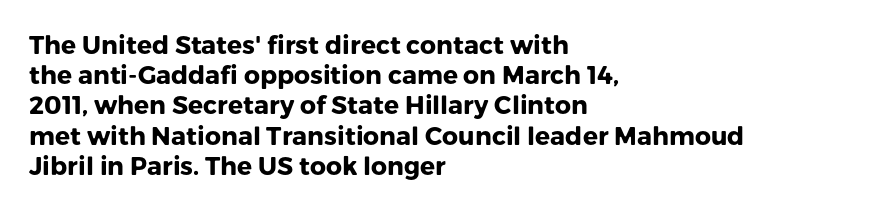
{"italic": "no", "bold": "yes", "underline": "no", "align": "left", "line_spacing_ratio": 1.21, "letter_spacing": "normal", "letter_spacing_em": 0.0, "glyph_px": 25}
